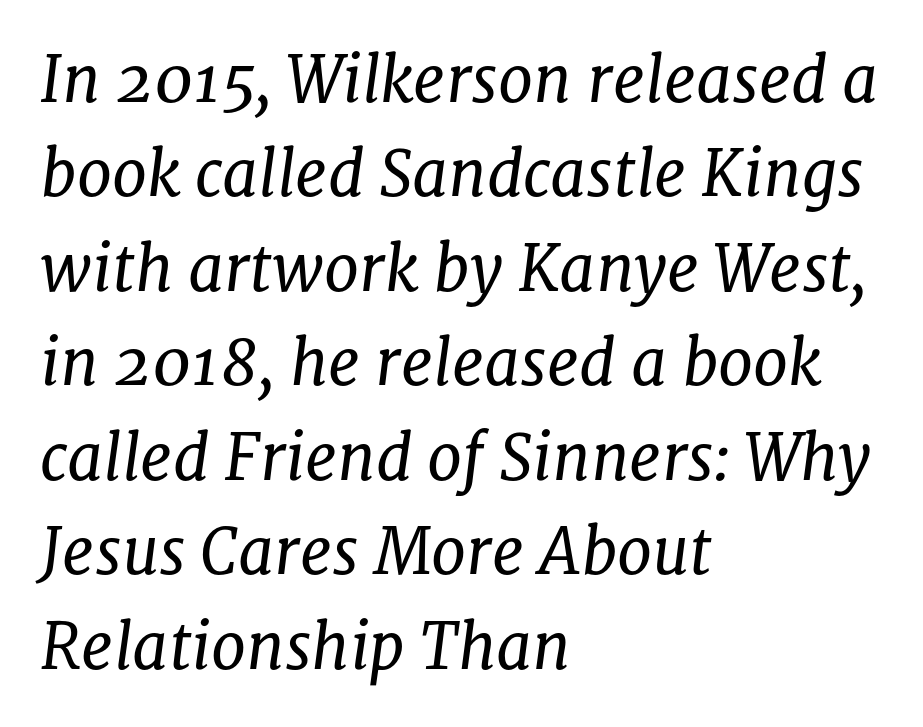
Q: Is the text bold? A: No.
Q: Is the text italic (slanted)? A: Yes, it leans right by about 8 degrees.
Q: Is the typeface a serif or a sans-serif typeface? A: Serif.
Q: Is the text underlined? A: No.
Q: How is the paragraph aligned? A: Left-aligned.
Q: Is the spacing between letters normal or unusually wide? A: Normal.
Q: Is the spacing between lines tight, normal or loose? A: Normal.
Q: Width (condensed, normal, or wide)? A: Normal.
Q: Stroke contrast? A: Low.
Q: x-height? A: Medium.
Q: Monospaced? A: No.
